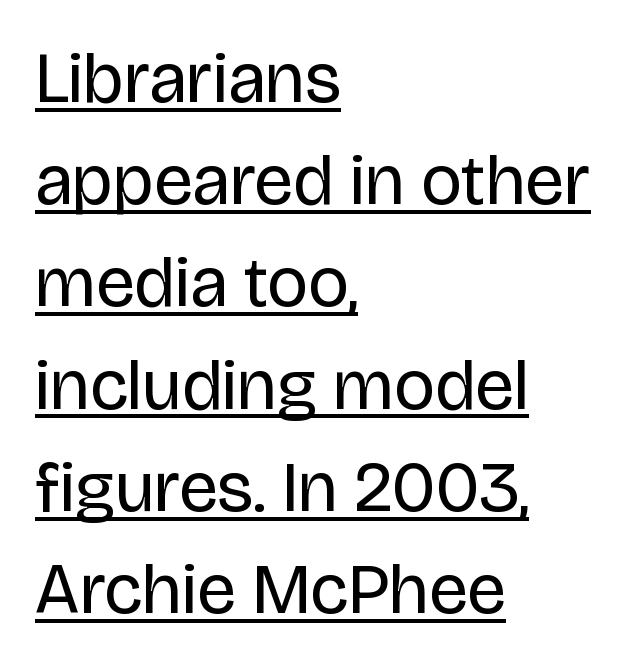
Observe the absence of serifs on each vertical stroke in this sample. Tall strokes in this sample are plumb rather than angled. Spacing verdict: proportional, widths tailored to each character. The rendering uses a moderate line-height, typical for paragraphs.
